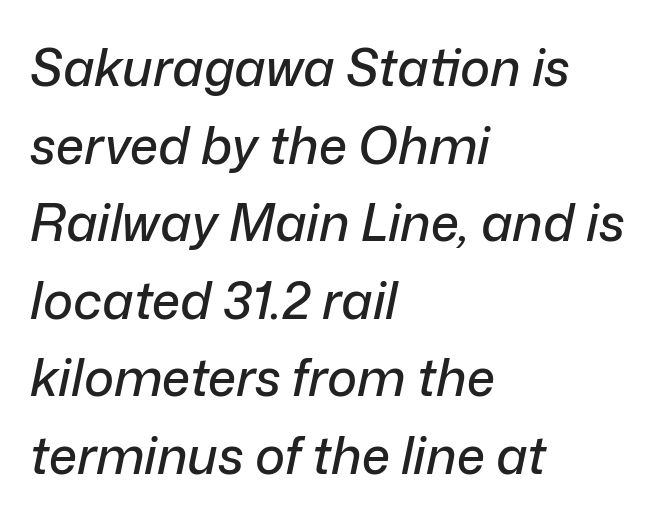
Decoration check: the copy has no underline. Character widths vary here, with narrow letters taking less room than wide ones. The typesetter chose a ragged-right arrangement here. The line texture is even and compact thanks to regular tracking. Is there much room between lines? A standard amount, neither cramped nor airy.
